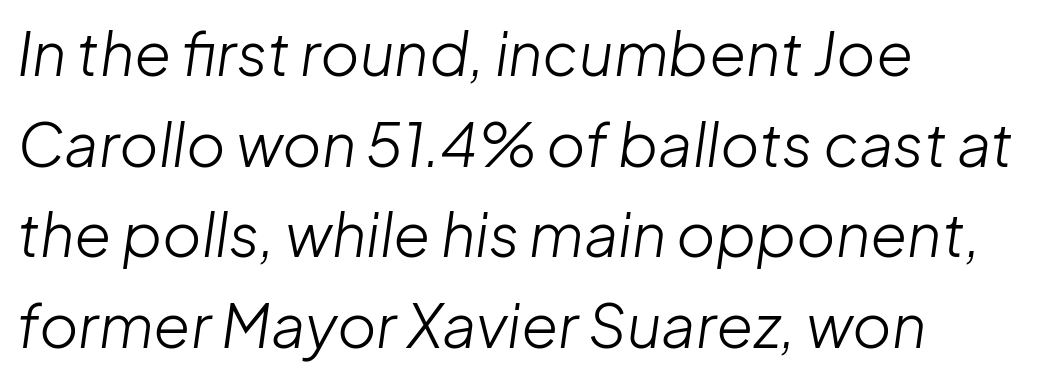
{"italic": "yes", "lean": "right", "slant_degrees": 8, "bold": "no", "weight": "light", "width": "normal", "stroke_contrast": "low", "x_height": "medium", "monospaced": "no", "underline": "no", "align": "left", "line_spacing": "normal", "line_spacing_ratio": 1.51, "letter_spacing": "normal", "letter_spacing_em": 0.0, "glyph_px": 60}
